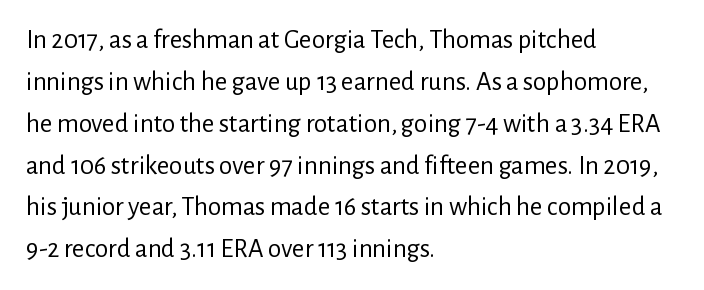
{"italic": "no", "bold": "no", "underline": "no", "align": "left", "line_spacing": "normal", "line_spacing_ratio": 1.55, "letter_spacing": "normal", "letter_spacing_em": 0.0, "glyph_px": 27}
